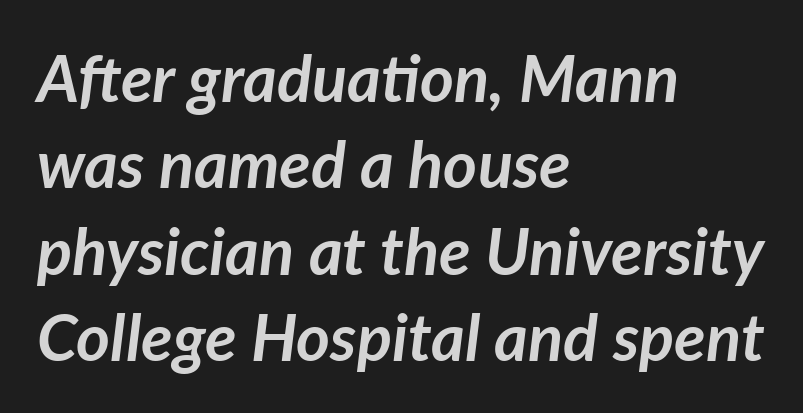
Q: Is the text bold? A: Yes.
Q: Is the text italic (slanted)? A: Yes, it leans right by about 7 degrees.
Q: Is the text underlined? A: No.
Q: How is the paragraph aligned? A: Left-aligned.
Q: Is the spacing between letters normal or unusually wide? A: Normal.
Q: Is the spacing between lines tight, normal or loose? A: Normal.
Q: Width (condensed, normal, or wide)? A: Normal.
Q: Stroke contrast? A: Low.
Q: x-height? A: Medium.
Q: Monospaced? A: No.
